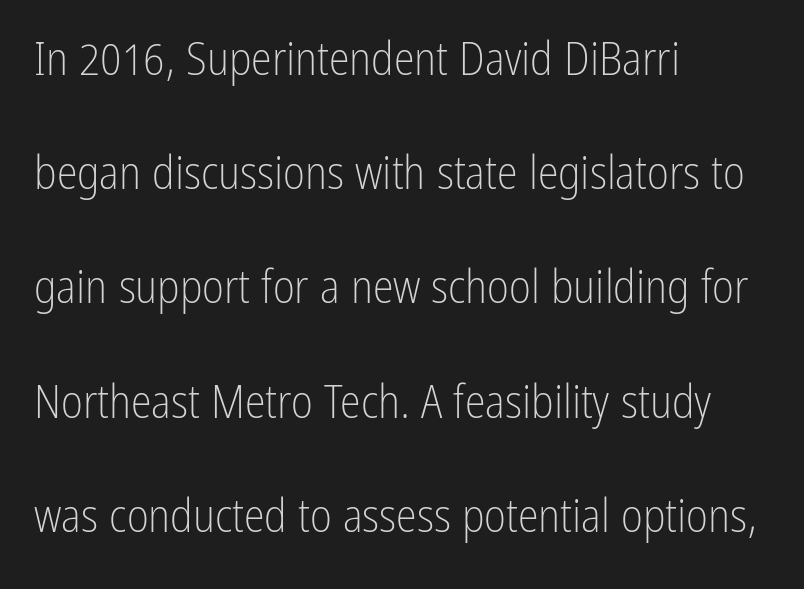
{"serif": "no", "italic": "no", "bold": "no", "weight": "light", "width": "condensed", "stroke_contrast": "low", "x_height": "medium", "monospaced": "no", "underline": "no", "align": "left", "line_spacing": "loose", "line_spacing_ratio": 2.43, "letter_spacing": "normal", "letter_spacing_em": 0.0, "glyph_px": 47}
